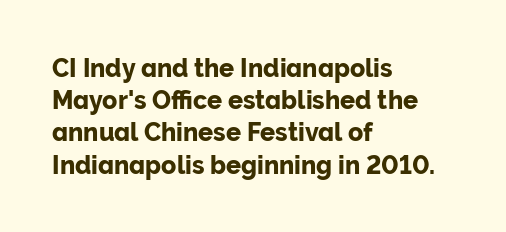
Q: Is the text italic (slanted)? A: No, it is upright.
Q: Is the text underlined? A: No.
Q: How is the paragraph aligned? A: Left-aligned.
Q: Is the spacing between letters normal or unusually wide? A: Normal.
Q: Is the spacing between lines tight, normal or loose? A: Normal.
